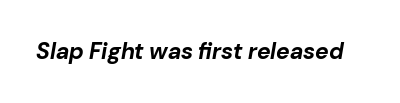
Q: Is the text bold? A: Yes.
Q: Is the text italic (slanted)? A: Yes, it leans right by about 10 degrees.
Q: Is the text underlined? A: No.
Q: Is the spacing between letters normal or unusually wide? A: Normal.
